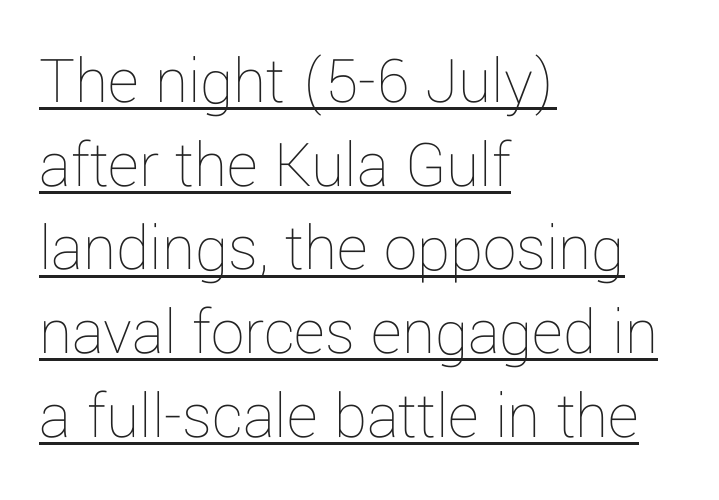
{"italic": "no", "bold": "no", "weight": "thin", "width": "normal", "stroke_contrast": "low", "x_height": "medium", "monospaced": "no", "underline": "yes", "align": "left", "line_spacing": "normal", "line_spacing_ratio": 1.25, "letter_spacing": "normal", "letter_spacing_em": 0.0, "glyph_px": 67}
